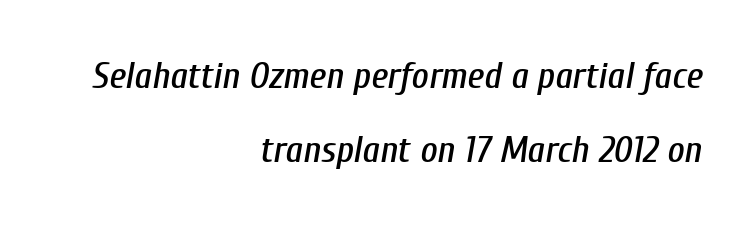
Each word holds together tightly as a unit, with standard inter-letter gaps. You could not count columns in this text — the font is proportionally spaced. Reading down the column, the eye jumps a long way to each next line. Yep, that's italic — everything's leaning. The glyphs are unaccompanied by any horizontal stroke below them.
